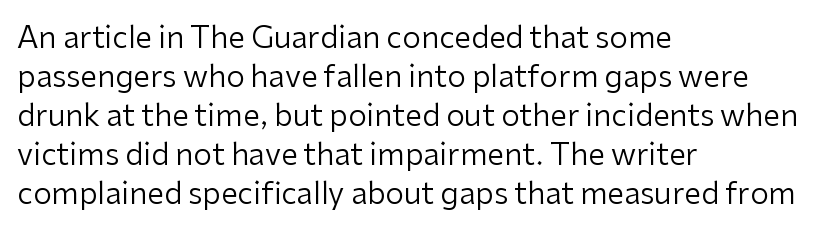
{"serif": "no", "italic": "no", "bold": "no", "weight": "regular", "width": "normal", "stroke_contrast": "low", "x_height": "medium", "monospaced": "no", "underline": "no", "align": "left", "line_spacing": "normal", "line_spacing_ratio": 1.3, "letter_spacing": "normal", "letter_spacing_em": 0.0, "glyph_px": 30}
